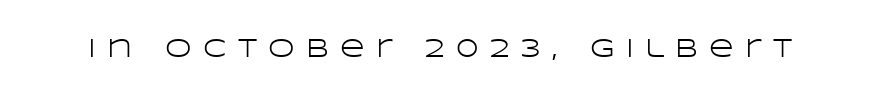
Q: Is the text bold? A: No.
Q: Is the text italic (slanted)? A: No, it is upright.
Q: Is the text underlined? A: No.
Q: Is the spacing between letters normal or unusually wide? A: Unusually wide.
